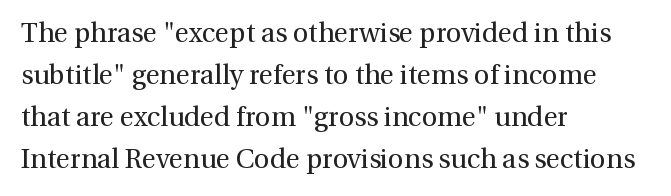
{"italic": "no", "bold": "no", "underline": "no", "align": "left", "line_spacing": "normal", "line_spacing_ratio": 1.55, "letter_spacing": "normal", "letter_spacing_em": 0.0, "glyph_px": 27}
